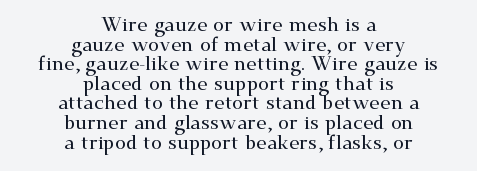
{"italic": "no", "underline": "no", "align": "center", "line_spacing": "tight", "line_spacing_ratio": 0.98, "letter_spacing": "normal", "letter_spacing_em": 0.0, "glyph_px": 20}
